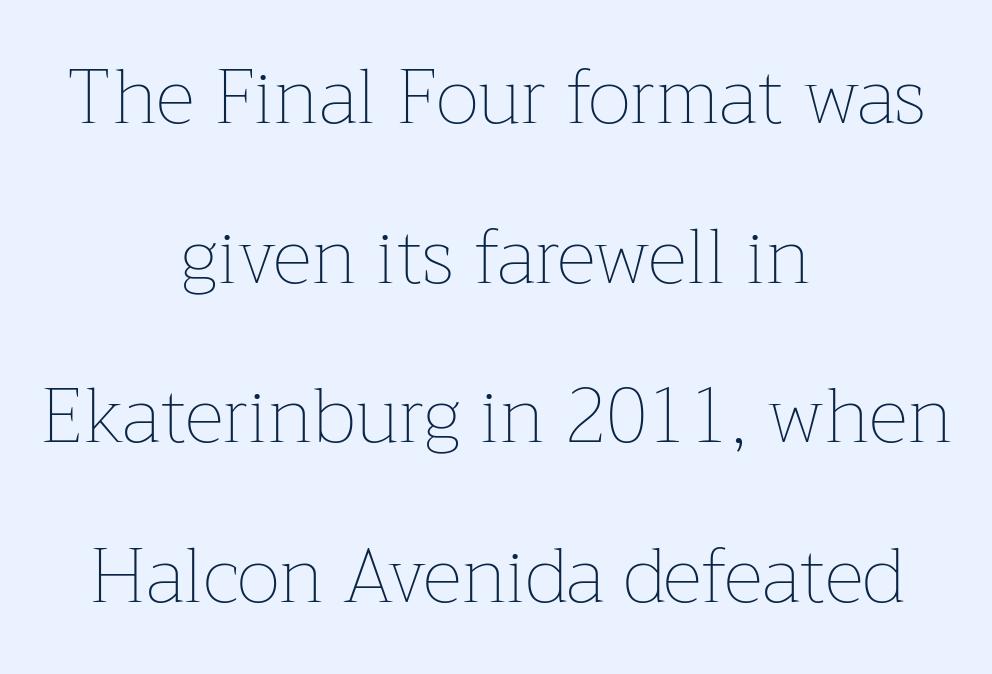
The image shows 76 px thin type, upright; set centered, loose line spacing (2.1x), normal letter spacing, not underlined; low stroke contrast and a medium x-height.
